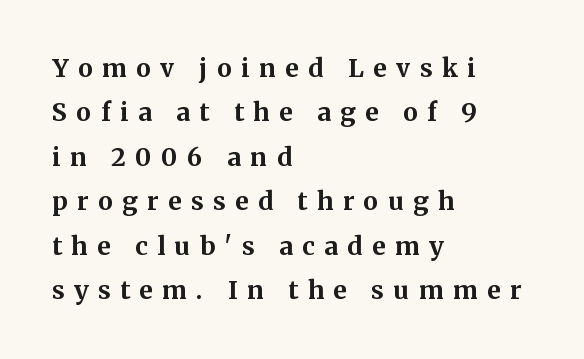
Does the lettering tilt? It doesn't — this is upright. The letters are spread apart with noticeably loose tracking. Decoration check: the copy has no underline. Every letter is thick-stroked: bold, no question. Visually the block forms a straight wall on the left and a jagged coastline on the right.
